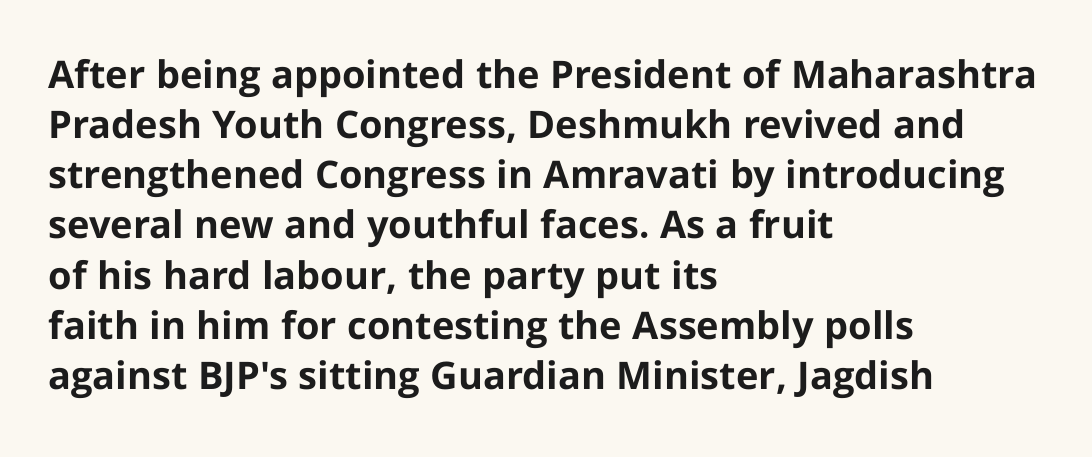
Q: Is the text bold? A: Yes.
Q: Is the text italic (slanted)? A: No, it is upright.
Q: Is the typeface a serif or a sans-serif typeface? A: Sans-serif.
Q: Is the text underlined? A: No.
Q: How is the paragraph aligned? A: Left-aligned.
Q: Is the spacing between letters normal or unusually wide? A: Normal.
Q: Is the spacing between lines tight, normal or loose? A: Normal.
Q: Width (condensed, normal, or wide)? A: Normal.
Q: Stroke contrast? A: Low.
Q: x-height? A: Medium.
Q: Monospaced? A: No.
